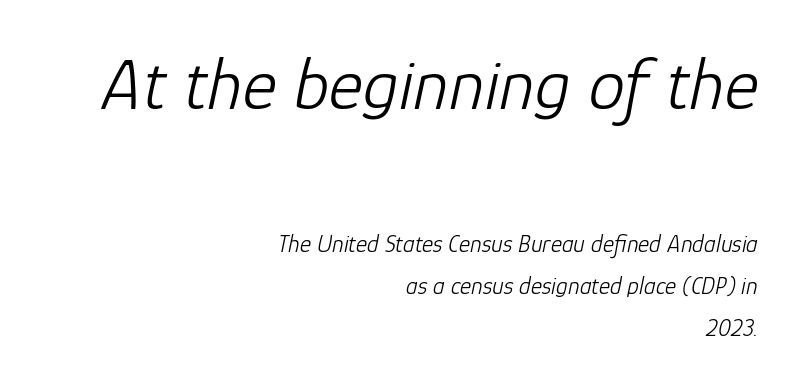
This sample has the flowing, uneven cadence of proportional lettering. Which chunk is bigger? The first one — the top block dwarfs the bottom. Honestly, there is no underline to notice here at all. Reading down the block, your eye finds every line finishing at a fixed right position. Italic: yes, the glyphs are oblique.
